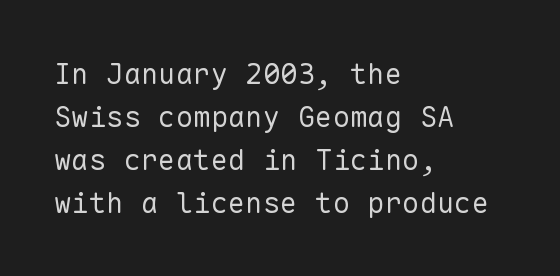
Q: Is the text bold? A: No.
Q: Is the text italic (slanted)? A: No, it is upright.
Q: Is the typeface a serif or a sans-serif typeface? A: Sans-serif.
Q: Is the text underlined? A: No.
Q: How is the paragraph aligned? A: Left-aligned.
Q: Is the spacing between letters normal or unusually wide? A: Normal.
Q: Is the spacing between lines tight, normal or loose? A: Normal.
Q: Width (condensed, normal, or wide)? A: Normal.
Q: Stroke contrast? A: Low.
Q: x-height? A: Medium.
Q: Monospaced? A: Yes.
